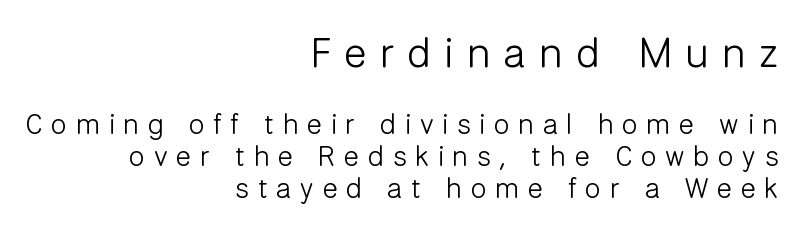
Q: Is the text bold? A: No.
Q: Is the text italic (slanted)? A: No, it is upright.
Q: Is the typeface a serif or a sans-serif typeface? A: Sans-serif.
Q: Is the text underlined? A: No.
Q: How is the paragraph aligned? A: Right-aligned.
Q: Is the spacing between letters normal or unusually wide? A: Unusually wide.
Q: Is the spacing between lines tight, normal or loose? A: Tight.
Q: Which block of text is set in a larger size, the first (top) or the second (bottom)? A: The first (top) one.
Q: Width (condensed, normal, or wide)? A: Normal.
Q: Stroke contrast? A: Low.
Q: x-height? A: Medium.
Q: Monospaced? A: No.
